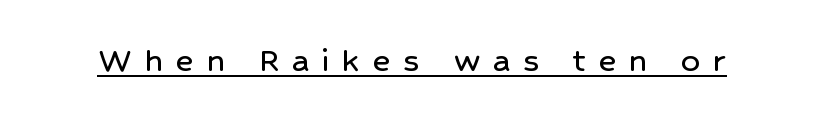
{"serif": "no", "italic": "no", "width": "normal", "stroke_contrast": "low", "x_height": "medium", "monospaced": "no", "underline": "yes", "letter_spacing": "wide", "letter_spacing_em": 0.35, "glyph_px": 37}
